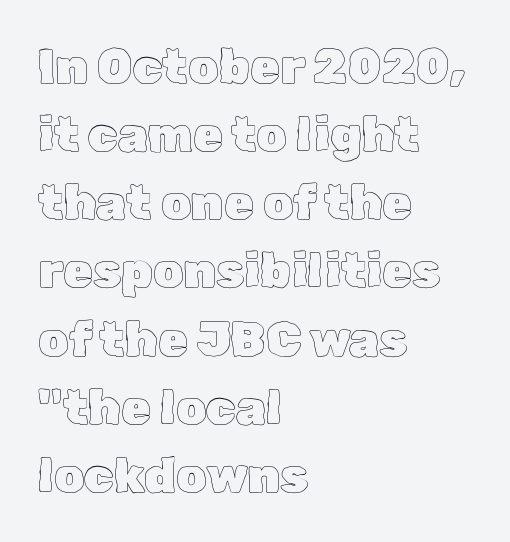
Honestly, the letter spacing is just normal — you wouldn't notice it. This is roman type, the default non-slanted kind. The setting favours the left margin, as ordinary paragraphs usually do. The passage shown is typed in a proportional face where columns would drift.
